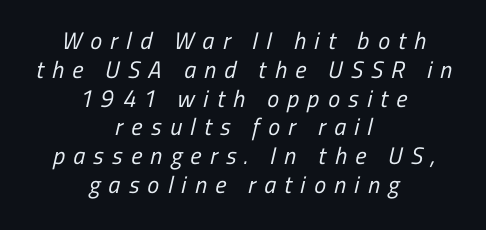
Q: Is the text bold? A: No.
Q: Is the text underlined? A: No.
Q: How is the paragraph aligned? A: Centered.
Q: Is the spacing between letters normal or unusually wide? A: Unusually wide.
